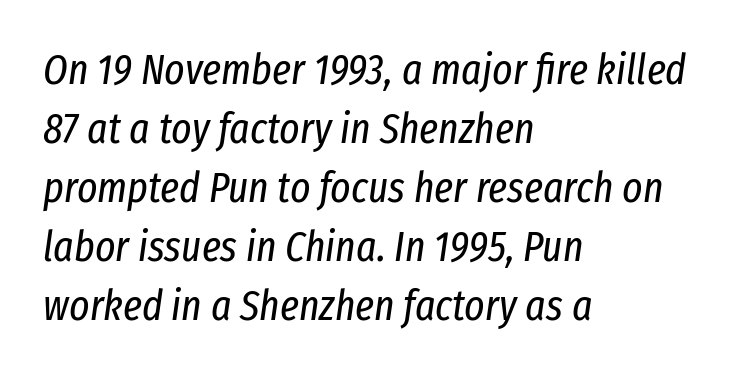
Q: Is the text bold? A: No.
Q: Is the text italic (slanted)? A: Yes, it leans right by about 8 degrees.
Q: Is the text underlined? A: No.
Q: How is the paragraph aligned? A: Left-aligned.
Q: Is the spacing between letters normal or unusually wide? A: Normal.
Q: Is the spacing between lines tight, normal or loose? A: Normal.
Q: Width (condensed, normal, or wide)? A: Condensed.
Q: Stroke contrast? A: Low.
Q: x-height? A: Medium.
Q: Monospaced? A: No.
